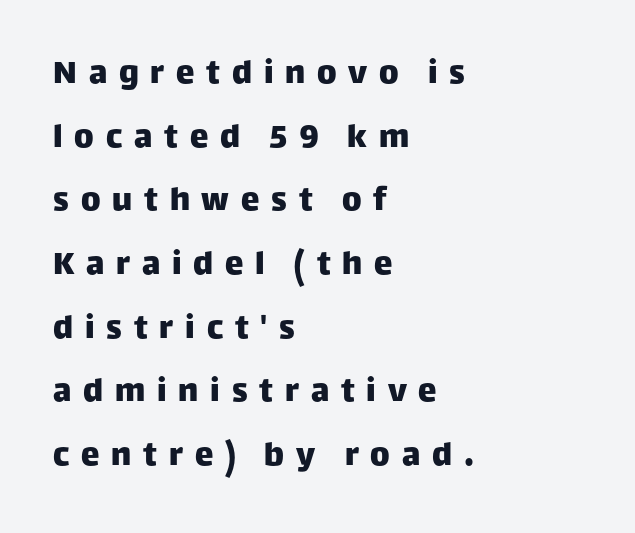
The glyphs in this specimen are sans serif. Each row of text sits above clean, open space. Caption: multi-line text, flush left, ragged right. The rendering uses natural spacing where letterforms have individual widths. In terms of posture, this sample is upright.
